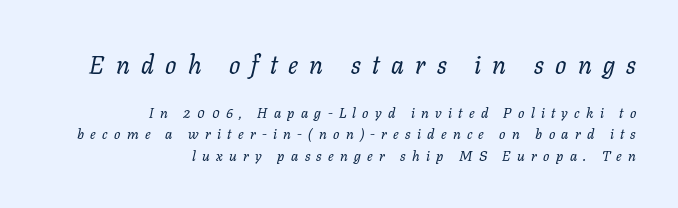
The image shows 25 px text type, italic (leaning right); set right-aligned, normal line spacing (1.52x), unusually wide letter spacing (+0.45 em), not underlined; the first (top) block is 1.79x larger.
